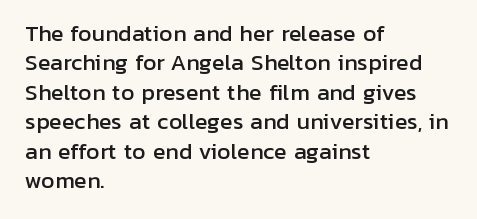
Q: Is the text italic (slanted)? A: No, it is upright.
Q: Is the text underlined? A: No.
Q: How is the paragraph aligned? A: Left-aligned.
Q: Is the spacing between letters normal or unusually wide? A: Normal.
Q: Is the spacing between lines tight, normal or loose? A: Normal.
